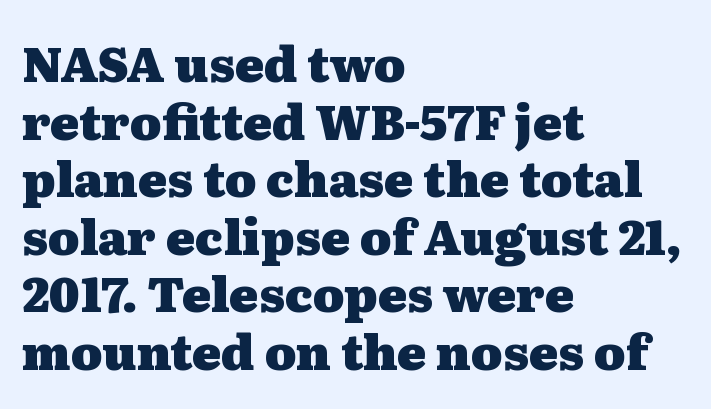
Here the designer chose a conventional face with non-uniform glyph widths. Notice how thick the strokes are: this is what a full bold looks like. Unlike italic type, these characters show no tilt at all. Rule under the text: the space is simply empty.
